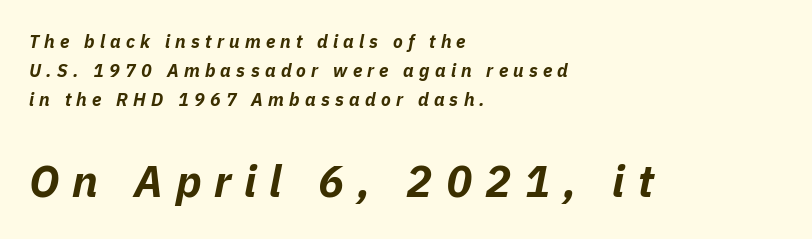
The image shows 44 px bold type, italic (leaning right); set left-aligned, normal line spacing (1.6x), unusually wide letter spacing (+0.29 em), not underlined; the second (bottom) block is 2.44x larger; low stroke contrast and a medium x-height.
